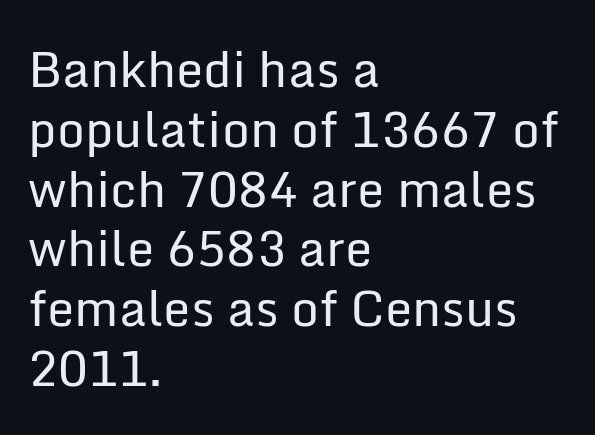
Q: Is the text bold? A: No.
Q: Is the text italic (slanted)? A: No, it is upright.
Q: Is the typeface a serif or a sans-serif typeface? A: Sans-serif.
Q: Is the text underlined? A: No.
Q: How is the paragraph aligned? A: Left-aligned.
Q: Is the spacing between letters normal or unusually wide? A: Normal.
Q: Width (condensed, normal, or wide)? A: Normal.
Q: Stroke contrast? A: Low.
Q: x-height? A: Medium.
Q: Monospaced? A: No.
